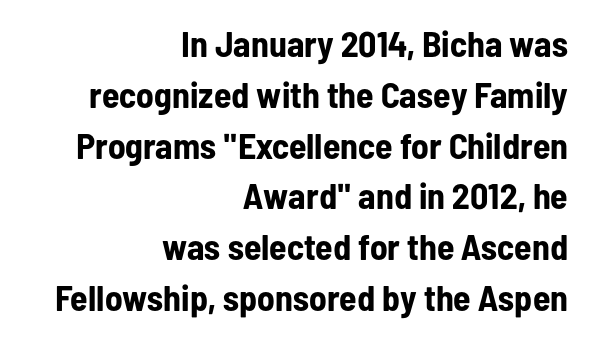
One-word summary of the alignment: right. Think of a printed novel: that variable character pitch is what you see here. This rendering employs a face without finishing strokes, i.e., a sans-serif. Plenty of ink on the page — the face is bold. Check the space under the baseline: it is left empty. Students, note that the glyphs here touch the page at normal intervals.
